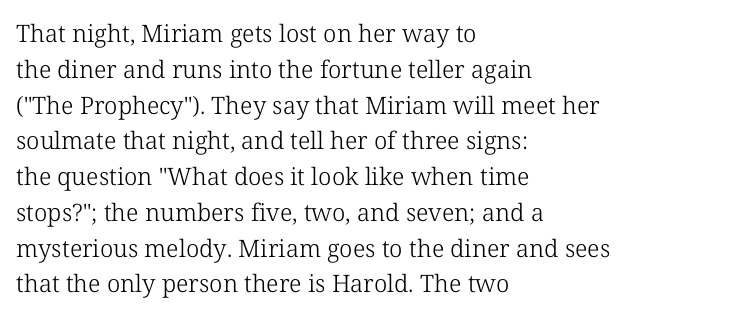
{"italic": "no", "bold": "no", "underline": "no", "align": "left", "line_spacing": "normal", "line_spacing_ratio": 1.49, "letter_spacing": "normal", "letter_spacing_em": 0.0, "glyph_px": 24}
